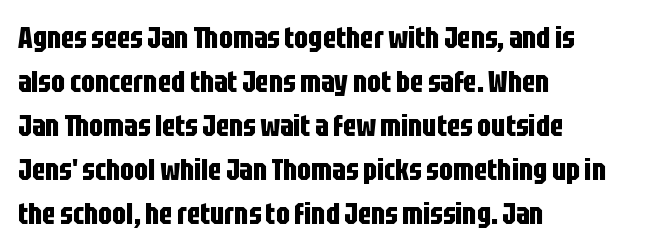
Where is the straight margin? On the left. A typesetter would call this leading conventional body-copy spacing. The sample has been set heavy, in full bold. Character widths vary here, with narrow letters taking less room than wide ones. What stands out about the letter spacing? Nothing — it is the standard amount. No feet cap the strokes, marking this as sans-serif type.
